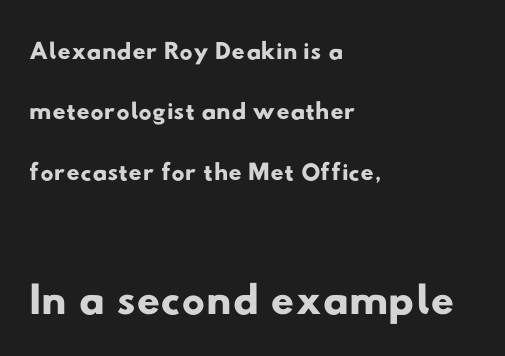
Q: Is the typeface a serif or a sans-serif typeface? A: Sans-serif.
Q: Is the text underlined? A: No.
Q: How is the paragraph aligned? A: Left-aligned.
Q: Is the spacing between letters normal or unusually wide? A: Normal.
Q: Is the spacing between lines tight, normal or loose? A: Normal.
Q: Which block of text is set in a larger size, the first (top) or the second (bottom)? A: The second (bottom) one.
Q: Width (condensed, normal, or wide)? A: Wide.
Q: Stroke contrast? A: Low.
Q: x-height? A: Small.
Q: Monospaced? A: No.
